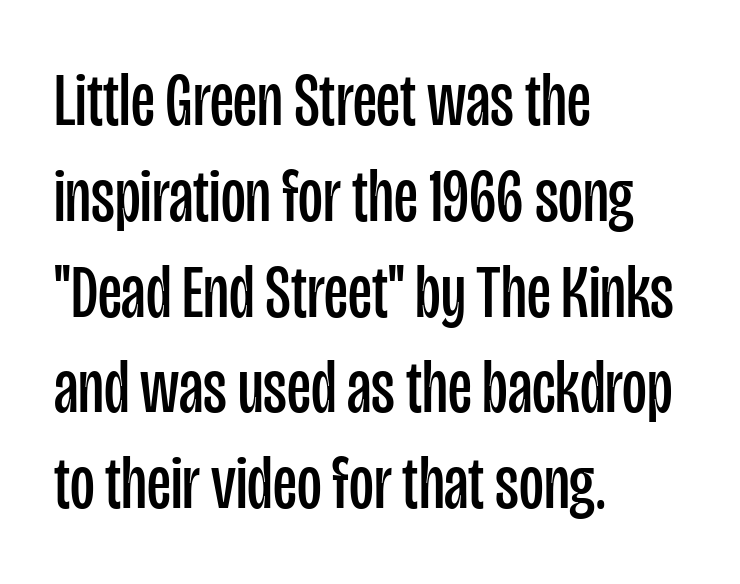
The image shows 76 px regular-weight, condensed sans-serif type, upright; set left-aligned, normal line spacing (1.26x), normal letter spacing, not underlined; low stroke contrast and a large x-height.
